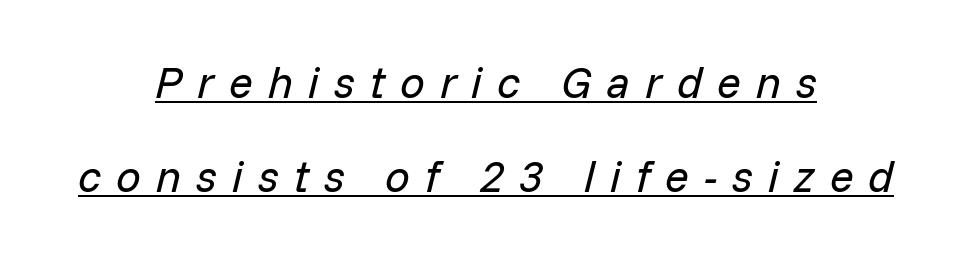
{"italic": "yes", "lean": "right", "slant_degrees": 14, "bold": "no", "weight": "regular", "width": "normal", "stroke_contrast": "low", "x_height": "medium", "monospaced": "no", "underline": "yes", "align": "center", "line_spacing": "loose", "line_spacing_ratio": 2.13, "letter_spacing": "wide", "letter_spacing_em": 0.34, "glyph_px": 44}
